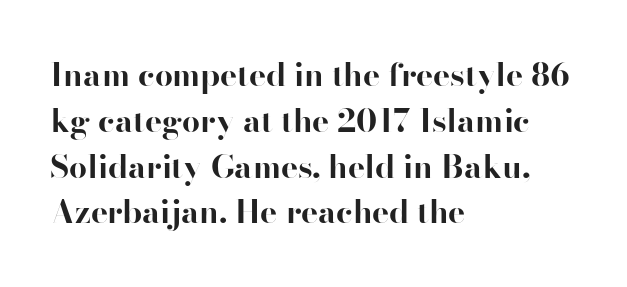
{"serif": "no", "italic": "no", "bold": "yes", "weight": "bold", "width": "normal", "stroke_contrast": "high", "x_height": "small", "monospaced": "no", "underline": "no", "align": "left", "line_spacing": "normal", "line_spacing_ratio": 1.43, "letter_spacing": "normal", "letter_spacing_em": 0.0, "glyph_px": 32}
